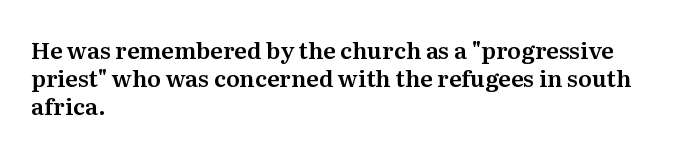
{"italic": "no", "underline": "no", "align": "left", "line_spacing_ratio": 1.22, "letter_spacing": "normal", "letter_spacing_em": 0.0, "glyph_px": 23}
